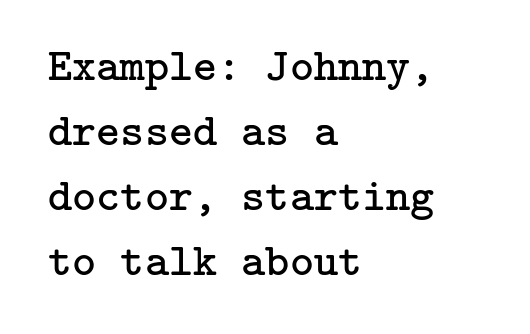
{"serif": "yes", "italic": "no", "bold": "no", "weight": "regular", "width": "normal", "stroke_contrast": "low", "x_height": "medium", "underline": "no", "align": "left", "line_spacing": "normal", "line_spacing_ratio": 1.41, "letter_spacing": "normal", "letter_spacing_em": 0.0, "glyph_px": 46}
